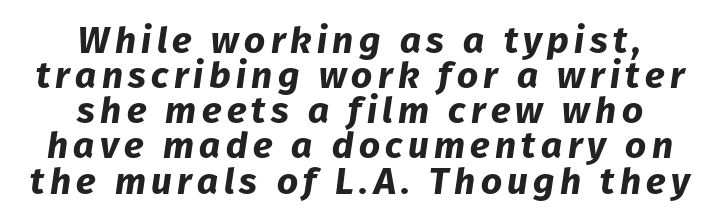
Q: Is the text bold? A: Yes.
Q: Is the text italic (slanted)? A: Yes, it leans right by about 8 degrees.
Q: Is the text underlined? A: No.
Q: How is the paragraph aligned? A: Centered.
Q: Is the spacing between lines tight, normal or loose? A: Tight.
Q: Width (condensed, normal, or wide)? A: Normal.
Q: Stroke contrast? A: Low.
Q: x-height? A: Medium.
Q: Monospaced? A: No.
